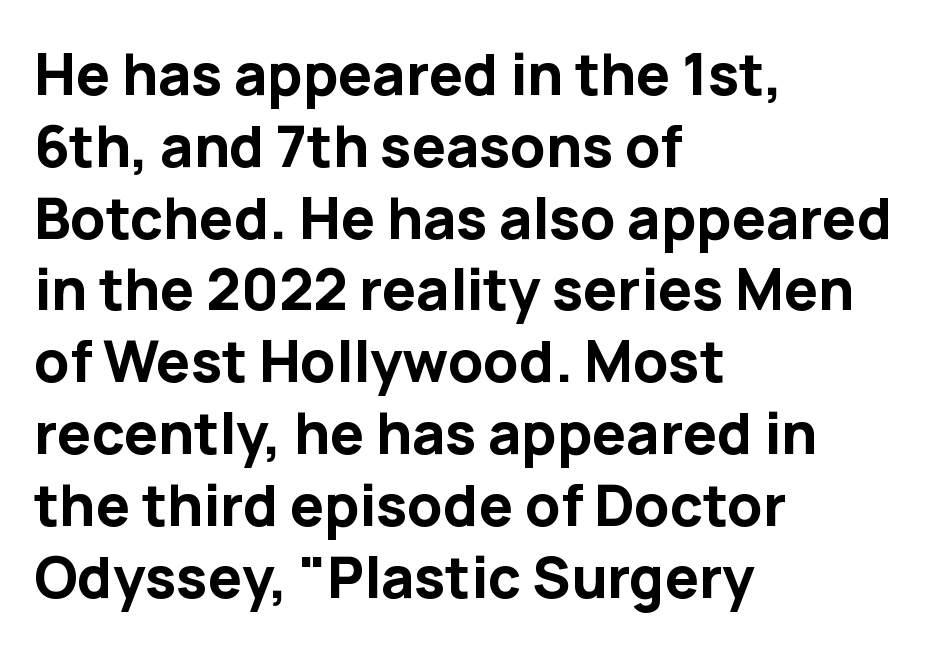
Q: Is the text bold? A: Yes.
Q: Is the text italic (slanted)? A: No, it is upright.
Q: Is the typeface a serif or a sans-serif typeface? A: Sans-serif.
Q: Is the text underlined? A: No.
Q: How is the paragraph aligned? A: Left-aligned.
Q: Is the spacing between letters normal or unusually wide? A: Normal.
Q: Is the spacing between lines tight, normal or loose? A: Normal.
Q: Width (condensed, normal, or wide)? A: Normal.
Q: Stroke contrast? A: Low.
Q: x-height? A: Medium.
Q: Monospaced? A: No.
